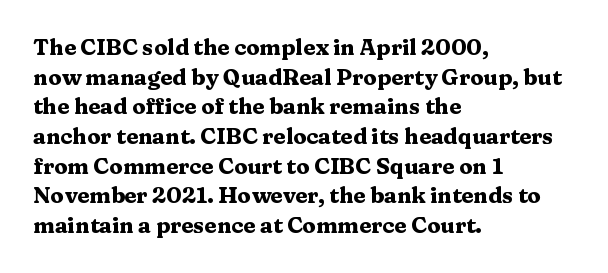
Caption: standard tracking, unaltered. Bold? Absolutely — the strokes are thick and heavy. Where is the straight margin? On the left. The line-height multiplier appears to be the usual default. Underlining? Definitely not there. Upright lettering throughout.
